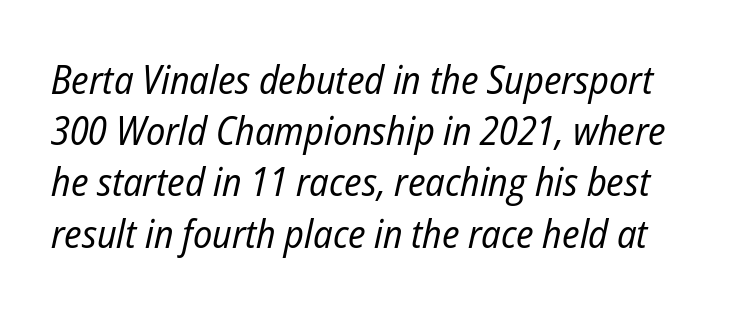
The image shows 40 px regular-weight, condensed type, italic (leaning right); set normal line spacing (1.28x), normal letter spacing, not underlined; low stroke contrast and a medium x-height.
